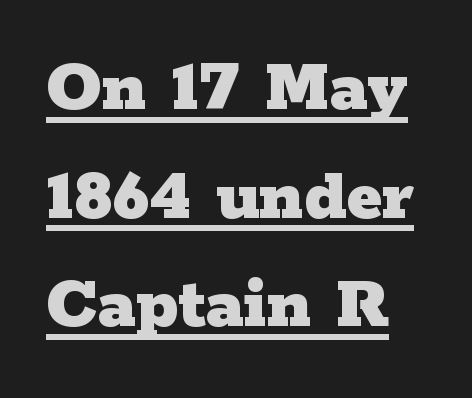
The image shows 77 px heavy, wide serif type, upright; set normal line spacing (1.41x), normal letter spacing, underlined; low stroke contrast and a medium x-height.
